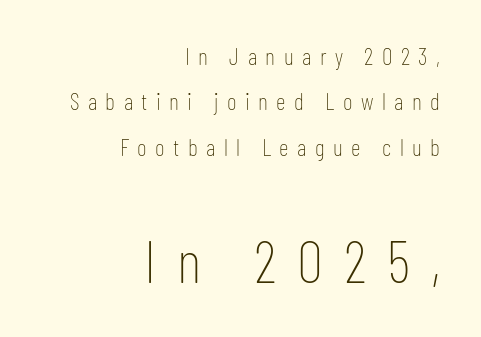
{"serif": "no", "italic": "no", "bold": "no", "weight": "thin", "width": "condensed", "stroke_contrast": "low", "x_height": "medium", "monospaced": "no", "underline": "no", "align": "right", "line_spacing_ratio": 1.89, "letter_spacing": "wide", "letter_spacing_em": 0.35, "larger_block": "second", "size_ratio": 2.46, "glyph_px": 59}
